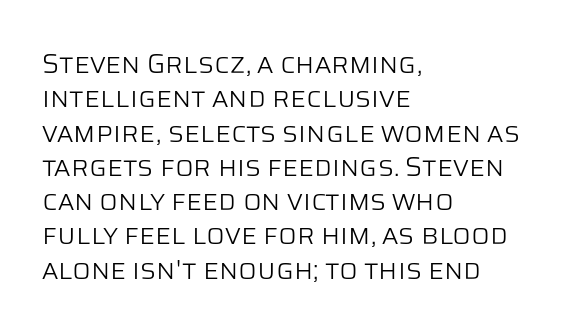
{"italic": "no", "bold": "no", "underline": "no", "align": "left", "line_spacing": "normal", "line_spacing_ratio": 1.27, "letter_spacing": "normal", "letter_spacing_em": 0.0, "glyph_px": 27}
